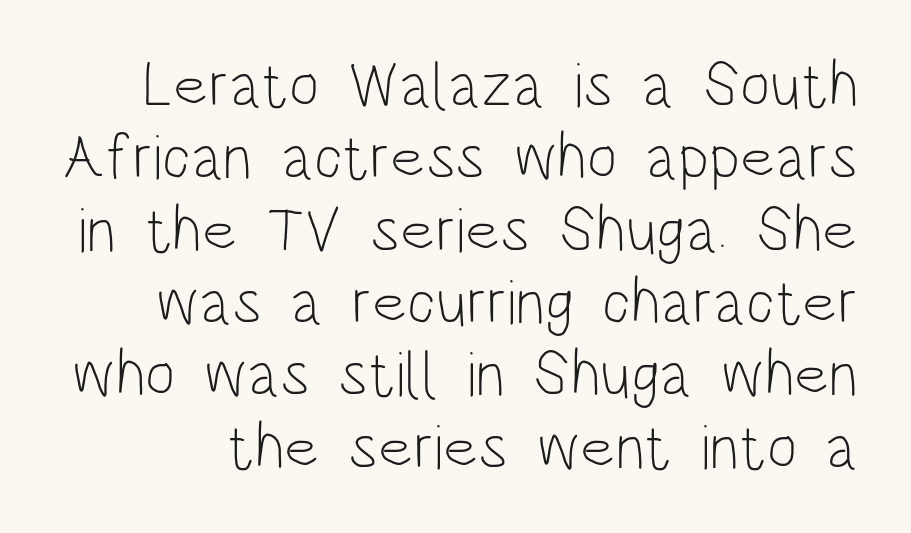
The image shows 64 px light, condensed sans-serif type, upright; set tight line spacing (1.13x), normal letter spacing, not underlined; low stroke contrast and a large x-height.
